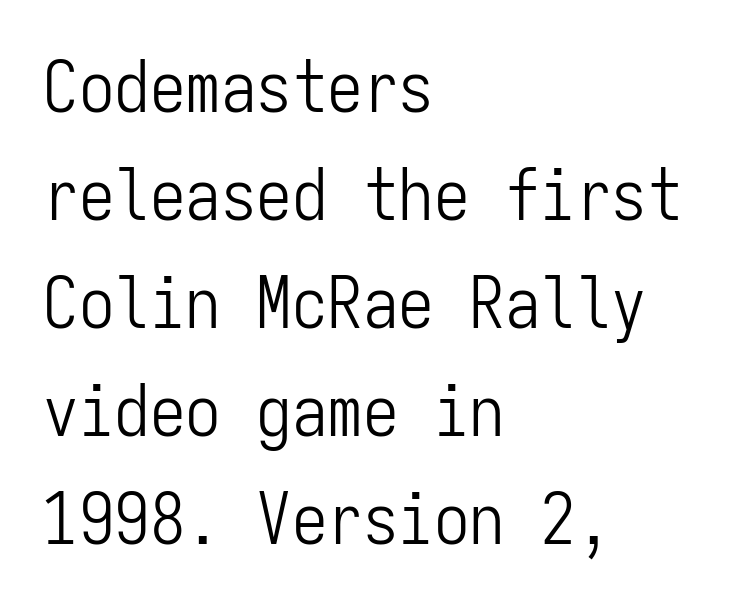
A student would call this left alignment; a typographer would say flush left, rag right. Anything drawn beneath the words? Only blank space. Classification — sans serif. Every character here occupies the same horizontal width, giving the sample a typewriter-like rhythm. Spacing between characters is what you'd get straight out of the box. Rendered with straight, roman letterforms.
